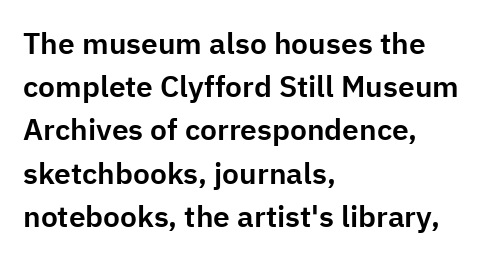
The ragged edge is on the right, which tells us the setting is flush left. Regarding serifs, this sample does without them. What stands out about the letter spacing? Nothing — it is the standard amount. Students, observe: this is what conventionally led text looks like. These lines are rendered in a variable-pitch font.
